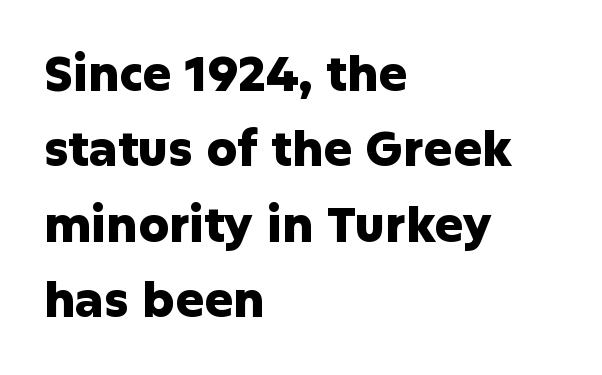
Standard letterfit; no display-style spreading of the glyphs. Ordinary non-slanted type is in use. These words are printed bold, with thick strokes throughout. Examine the stroke ends and you'll find no serifs. A classic flush-left, rag-right setting is used for this passage.
